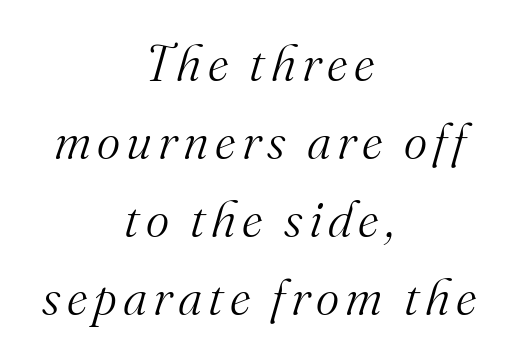
Tall strokes in this sample are angled rather than plumb. Stems here are at most as thick as an everyday book face. Think of a printed novel: that variable character pitch is what you see here. Each new line begins a customary step beneath the previous one.
